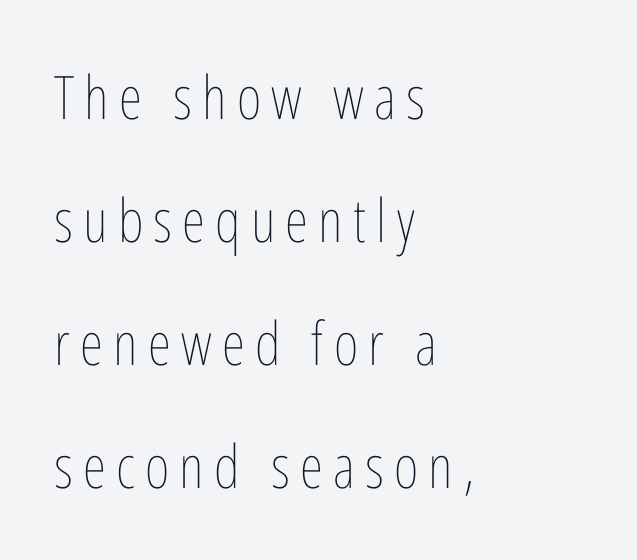
Q: Is the text bold? A: No.
Q: Is the text italic (slanted)? A: No, it is upright.
Q: Is the text underlined? A: No.
Q: How is the paragraph aligned? A: Left-aligned.
Q: Is the spacing between lines tight, normal or loose? A: Loose.
Q: Width (condensed, normal, or wide)? A: Condensed.
Q: Stroke contrast? A: Low.
Q: x-height? A: Medium.
Q: Monospaced? A: No.
